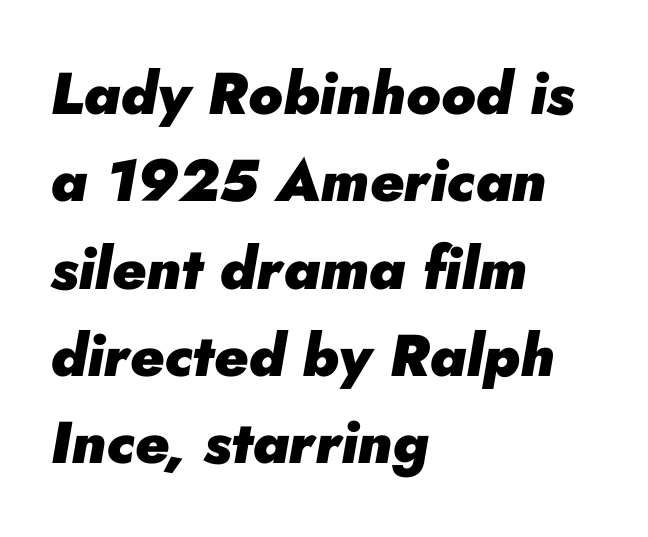
Bold? Absolutely — the strokes are thick and heavy. Where is the straight margin? On the left. Honestly, there is no underline to notice here at all. Standard letterfit; no display-style spreading of the glyphs.
